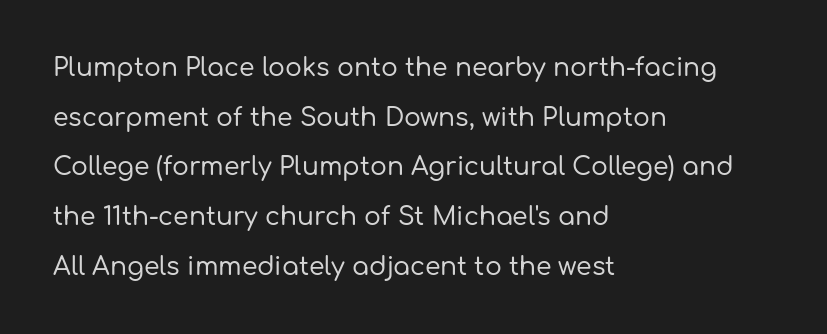
{"italic": "no", "underline": "no", "align": "left", "line_spacing": "loose", "line_spacing_ratio": 1.99, "letter_spacing": "normal", "letter_spacing_em": 0.0, "glyph_px": 25}
